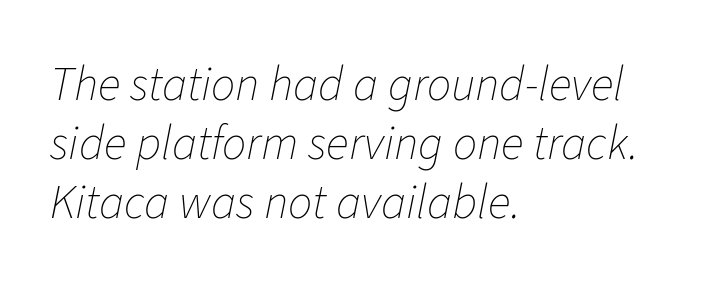
The image shows 48 px thin type, italic (leaning right); set left-aligned, line spacing 1.23x, normal letter spacing, not underlined; low stroke contrast and a medium x-height.
